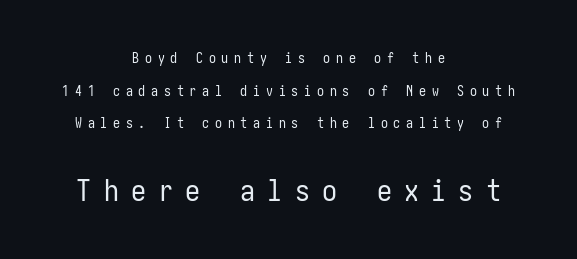
Q: Is the text bold? A: No.
Q: Is the text italic (slanted)? A: No, it is upright.
Q: Is the typeface a serif or a sans-serif typeface? A: Sans-serif.
Q: Is the text underlined? A: No.
Q: How is the paragraph aligned? A: Centered.
Q: Is the spacing between letters normal or unusually wide? A: Unusually wide.
Q: Is the spacing between lines tight, normal or loose? A: Loose.
Q: Which block of text is set in a larger size, the first (top) or the second (bottom)? A: The second (bottom) one.
Q: Width (condensed, normal, or wide)? A: Condensed.
Q: Stroke contrast? A: Low.
Q: x-height? A: Medium.
